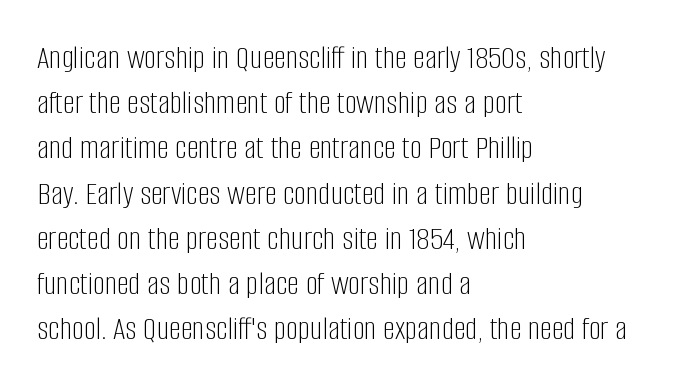
Q: Is the text bold? A: No.
Q: Is the text italic (slanted)? A: No, it is upright.
Q: Is the typeface a serif or a sans-serif typeface? A: Sans-serif.
Q: Is the text underlined? A: No.
Q: How is the paragraph aligned? A: Left-aligned.
Q: Is the spacing between letters normal or unusually wide? A: Normal.
Q: Is the spacing between lines tight, normal or loose? A: Normal.
Q: Width (condensed, normal, or wide)? A: Condensed.
Q: Stroke contrast? A: Low.
Q: x-height? A: Large.
Q: Monospaced? A: No.
